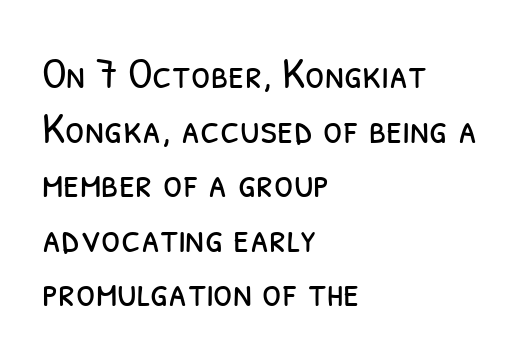
The image shows 44 px light, condensed sans-serif type; set left-aligned, line spacing 1.24x, normal letter spacing, not underlined; low stroke contrast and a medium x-height.
